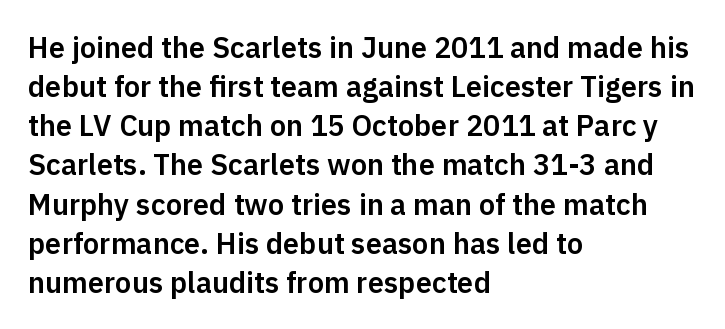
Q: Is the text italic (slanted)? A: No, it is upright.
Q: Is the typeface a serif or a sans-serif typeface? A: Sans-serif.
Q: Is the text underlined? A: No.
Q: How is the paragraph aligned? A: Left-aligned.
Q: Is the spacing between letters normal or unusually wide? A: Normal.
Q: Is the spacing between lines tight, normal or loose? A: Normal.
Q: Width (condensed, normal, or wide)? A: Normal.
Q: Stroke contrast? A: Low.
Q: x-height? A: Medium.
Q: Monospaced? A: No.
